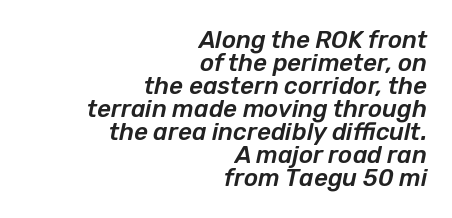
Lines of text with bare space underneath. This rendering leaves character spacing at its baseline value. Italic: yes, the glyphs are oblique. Notice how descenders almost collide with the ascenders below — that's tight leading. The setting favours the right margin, as signatures and pull-quotes sometimes do.
